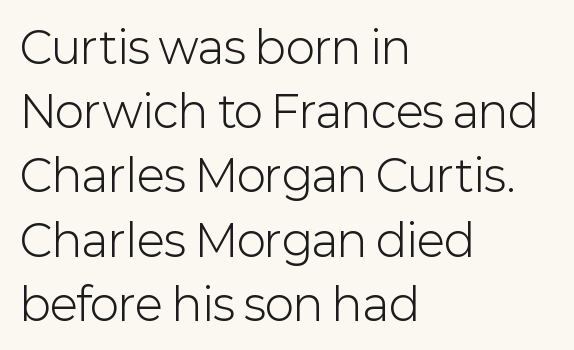
The rendering shows plain stroke endings on the letterforms — a sans-serif design. Character widths vary here, with narrow letters taking less room than wide ones. These lines keep a tight, regular rhythm from letter to letter. The font is comparable to plain body text, perhaps lighter.
